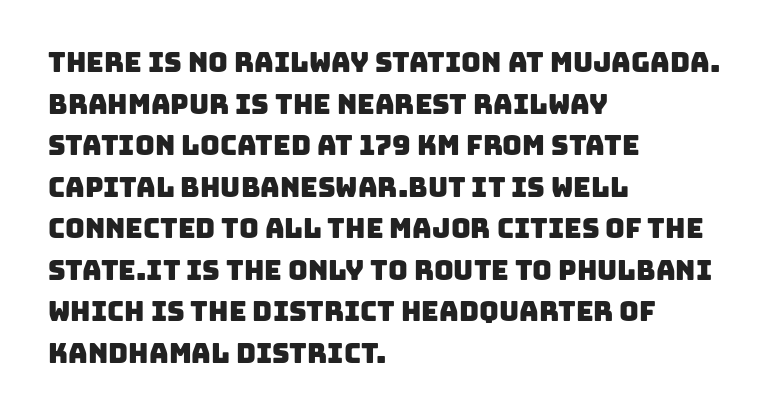
Q: Is the text underlined? A: No.
Q: How is the paragraph aligned? A: Left-aligned.
Q: Is the spacing between letters normal or unusually wide? A: Normal.
Q: Is the spacing between lines tight, normal or loose? A: Normal.
